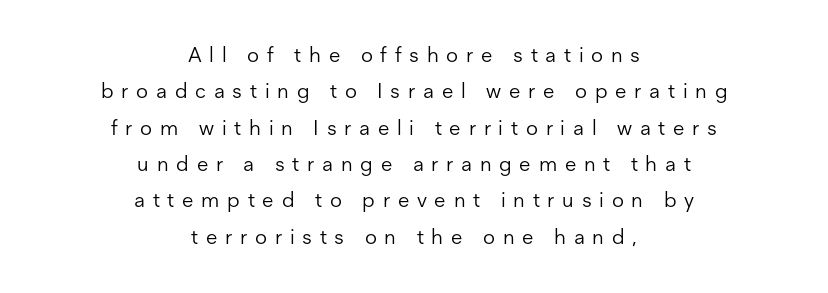
A typesetter would mark this as roman, not italic. Alignment: centered. Each word looks stretched out because of the extra space between its letters. Weight: not bold — regular or lighter. Check the space under the baseline: it is left empty.
